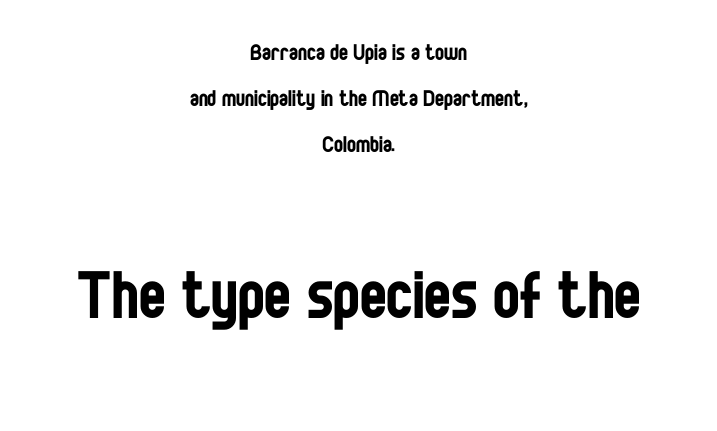
{"serif": "no", "italic": "no", "bold": "no", "weight": "regular", "width": "condensed", "stroke_contrast": "low", "x_height": "large", "monospaced": "no", "underline": "no", "align": "center", "line_spacing_ratio": 1.71, "letter_spacing": "normal", "letter_spacing_em": 0.0, "larger_block": "second", "size_ratio": 2.96, "glyph_px": 80}
